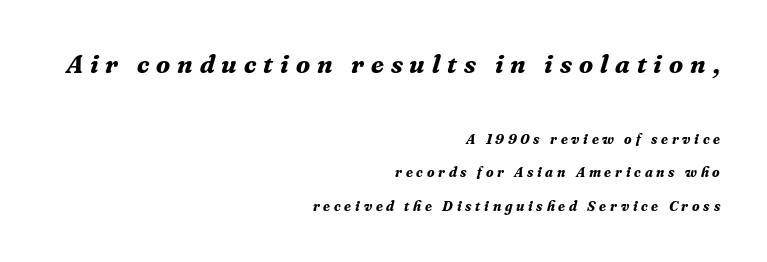
Right-aligned paragraph, ragged on the left. The text carries the slant typical of an italic or oblique font. Rows of type keep a wide berth in the vertical direction. Block one is the big one; block two sits smaller underneath. Emphasis by weight is at full strength: bold. Unmarked baselines from the first word to the last.
